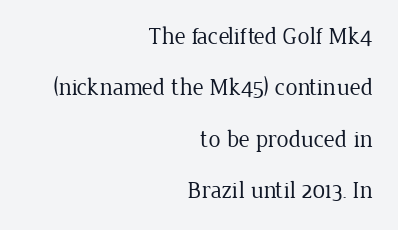
Q: Is the text bold? A: No.
Q: Is the text italic (slanted)? A: No, it is upright.
Q: Is the text underlined? A: No.
Q: How is the paragraph aligned? A: Right-aligned.
Q: Is the spacing between letters normal or unusually wide? A: Normal.
Q: Is the spacing between lines tight, normal or loose? A: Loose.
